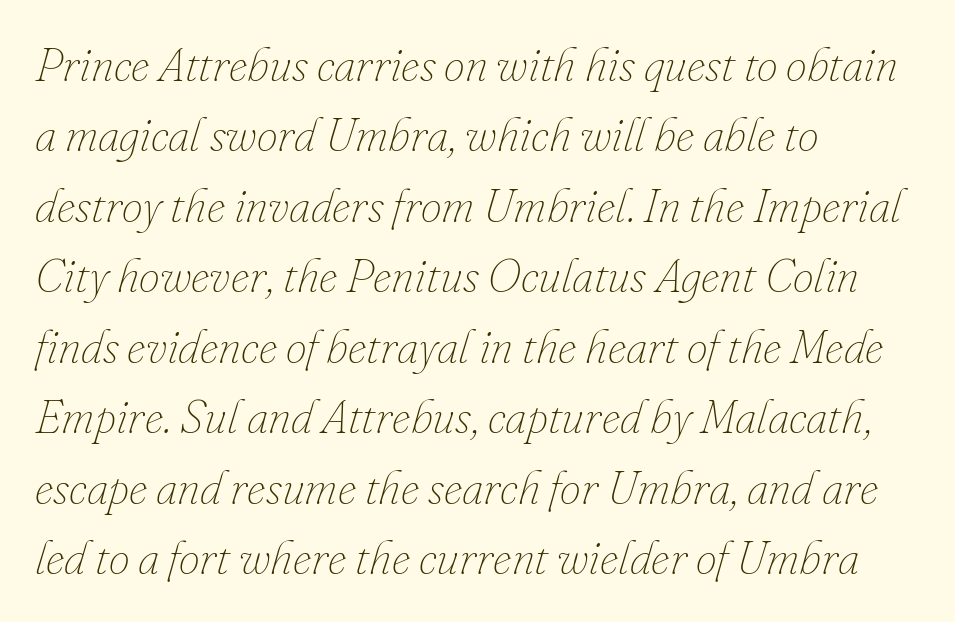
Regarding leading, the lines here are spaced in the standard way. Decoration check: the copy has no underline. If you drew a line through each stem, it would be angled. This rendering leaves character spacing at its baseline value. Is the type heavy? It reads as light-to-regular instead. This sample has the flowing, uneven cadence of proportional lettering.
